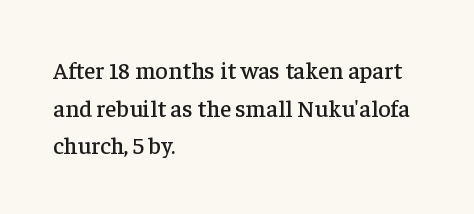
Students, observe: this is what conventionally led text looks like. When letters stand straight like this, we call the style roman or upright. Horizontally, the lines are justified to the leading edge only. The type is set solid horizontally, with unmodified tracking. The baseline area is clear.
